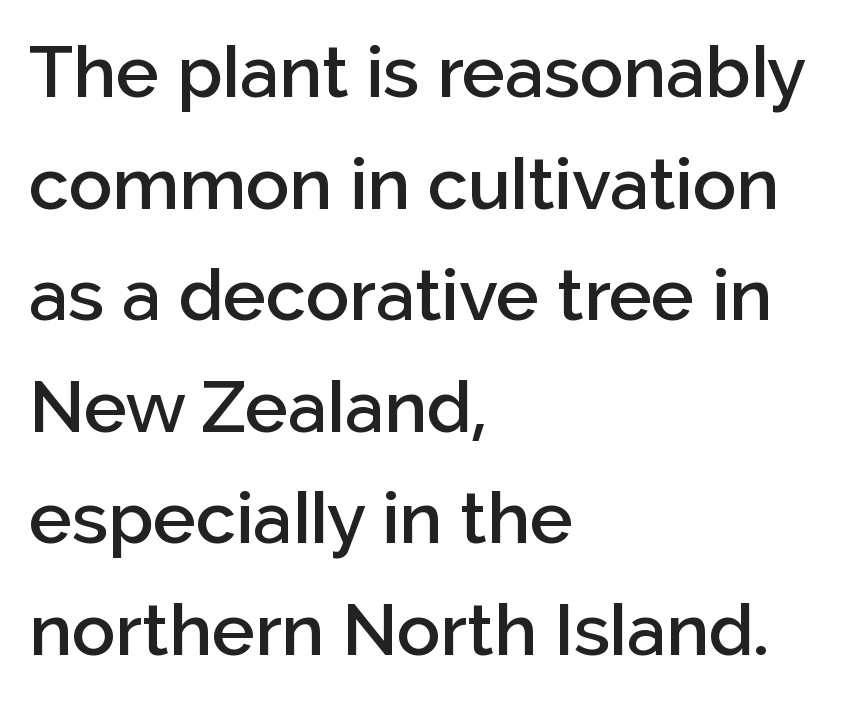
The image shows 72 px semibold sans-serif type, upright; set left-aligned, normal line spacing (1.55x), normal letter spacing, not underlined; low stroke contrast and a medium x-height.
